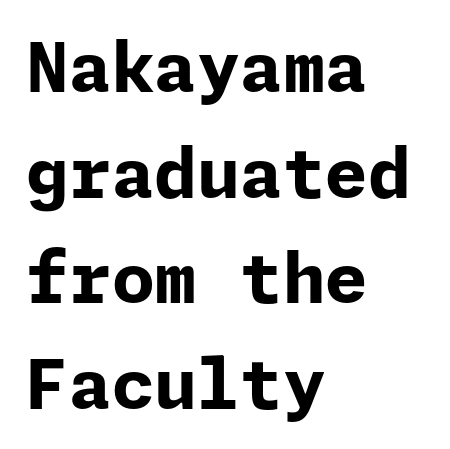
Q: Is the text bold? A: Yes.
Q: Is the text italic (slanted)? A: No, it is upright.
Q: Is the typeface a serif or a sans-serif typeface? A: Sans-serif.
Q: Is the text underlined? A: No.
Q: How is the paragraph aligned? A: Left-aligned.
Q: Is the spacing between letters normal or unusually wide? A: Normal.
Q: Is the spacing between lines tight, normal or loose? A: Normal.
Q: Width (condensed, normal, or wide)? A: Normal.
Q: Stroke contrast? A: Low.
Q: x-height? A: Medium.
